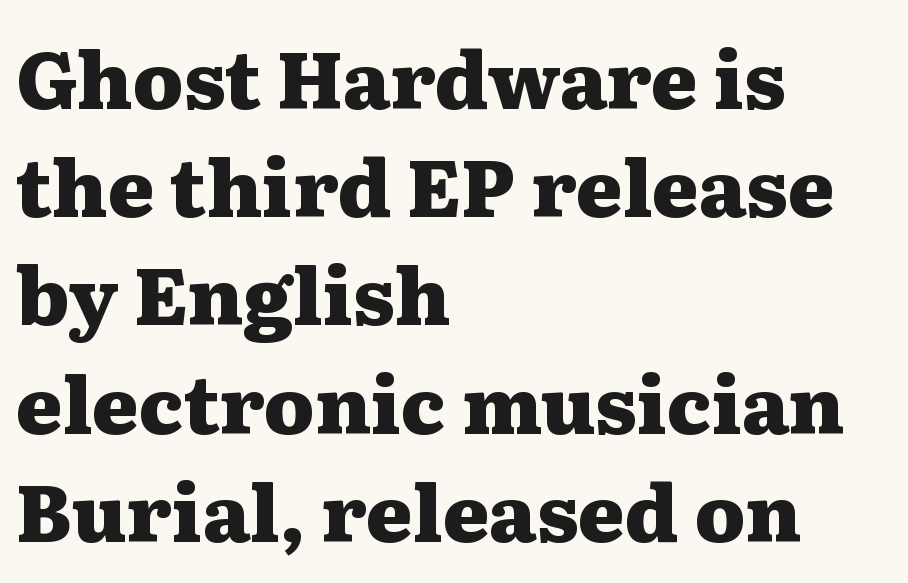
{"serif": "yes", "italic": "no", "bold": "yes", "weight": "heavy", "width": "wide", "stroke_contrast": "medium", "x_height": "medium", "monospaced": "no", "underline": "no", "align": "left", "line_spacing": "normal", "line_spacing_ratio": 1.37, "letter_spacing": "normal", "letter_spacing_em": 0.0, "glyph_px": 79}
